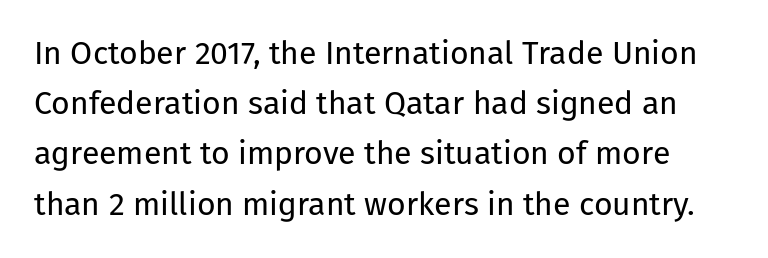
{"serif": "no", "italic": "no", "bold": "no", "weight": "regular", "width": "normal", "stroke_contrast": "low", "x_height": "medium", "monospaced": "no", "underline": "no", "line_spacing": "normal", "line_spacing_ratio": 1.57, "letter_spacing": "normal", "letter_spacing_em": 0.0, "glyph_px": 32}
